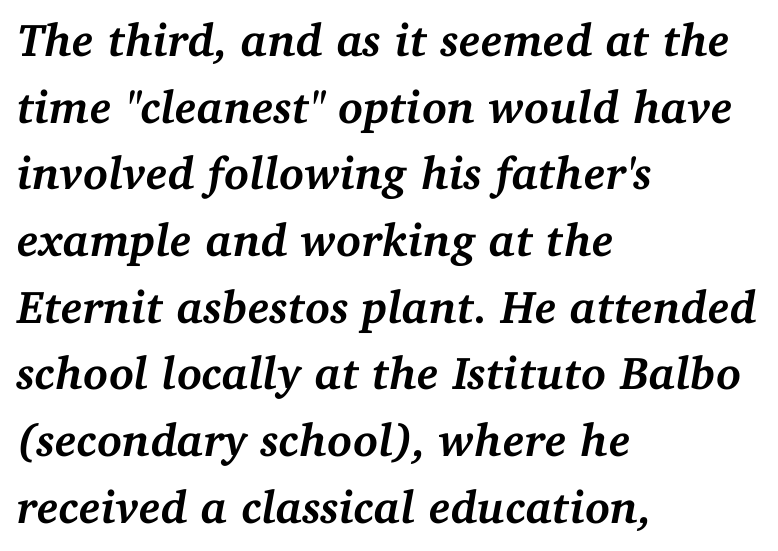
The typesetter chose a ragged-right arrangement here. The tracking reads as untouched default to a designer's eye. The strip under each line holds only bare page. Emphasis-style slanted type is in use. Do the characters align in a grid? No, the font is proportional.
